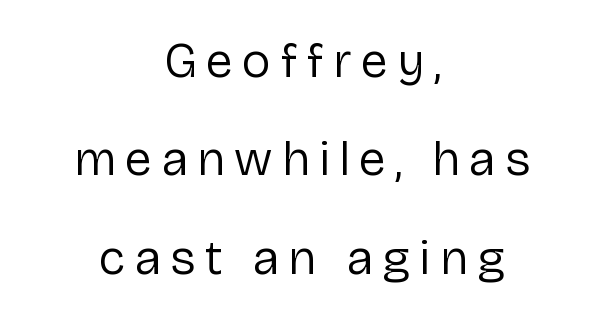
Q: Is the text bold? A: No.
Q: Is the text italic (slanted)? A: No, it is upright.
Q: Is the typeface a serif or a sans-serif typeface? A: Sans-serif.
Q: Is the text underlined? A: No.
Q: How is the paragraph aligned? A: Centered.
Q: Is the spacing between lines tight, normal or loose? A: Loose.
Q: Width (condensed, normal, or wide)? A: Normal.
Q: Stroke contrast? A: Low.
Q: x-height? A: Medium.
Q: Monospaced? A: No.
